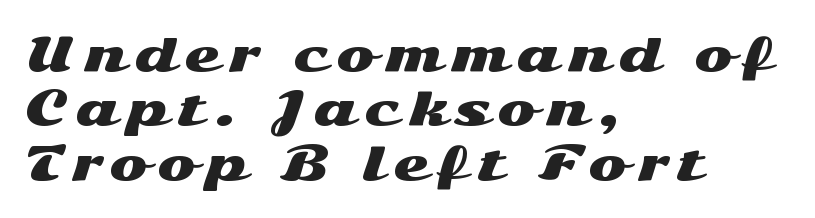
The image shows 46 px wide sans-serif type; set left-aligned, line spacing 1.18x, not underlined; medium stroke contrast and a medium x-height.
